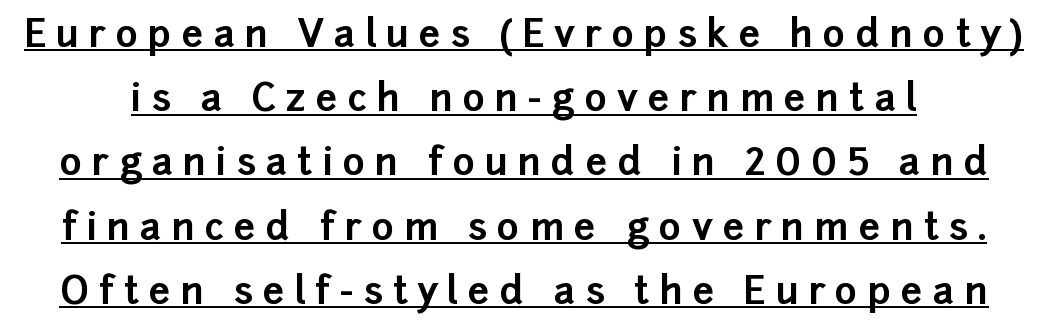
Q: Is the text bold? A: Yes.
Q: Is the text italic (slanted)? A: No, it is upright.
Q: Is the typeface a serif or a sans-serif typeface? A: Sans-serif.
Q: Is the text underlined? A: Yes.
Q: Is the spacing between letters normal or unusually wide? A: Unusually wide.
Q: Is the spacing between lines tight, normal or loose? A: Normal.
Q: Width (condensed, normal, or wide)? A: Normal.
Q: Stroke contrast? A: Low.
Q: x-height? A: Medium.
Q: Monospaced? A: No.
